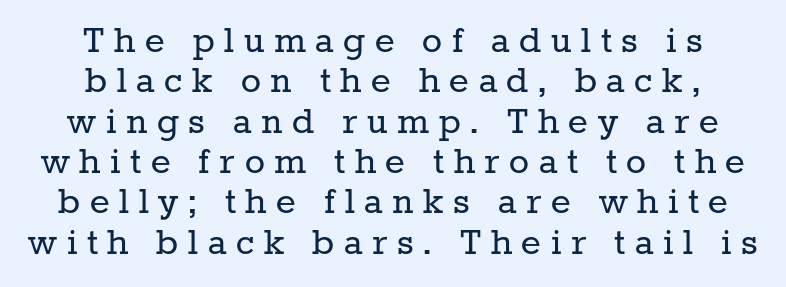
Q: Is the text bold? A: No.
Q: Is the text italic (slanted)? A: No, it is upright.
Q: Is the typeface a serif or a sans-serif typeface? A: Serif.
Q: Is the text underlined? A: No.
Q: How is the paragraph aligned? A: Centered.
Q: Is the spacing between letters normal or unusually wide? A: Unusually wide.
Q: Is the spacing between lines tight, normal or loose? A: Tight.
Q: Width (condensed, normal, or wide)? A: Normal.
Q: Stroke contrast? A: Low.
Q: x-height? A: Medium.
Q: Monospaced? A: No.
